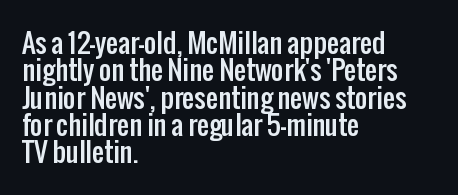
Q: Is the text italic (slanted)? A: No, it is upright.
Q: Is the text underlined? A: No.
Q: How is the paragraph aligned? A: Left-aligned.
Q: Is the spacing between letters normal or unusually wide? A: Normal.
Q: Is the spacing between lines tight, normal or loose? A: Tight.
